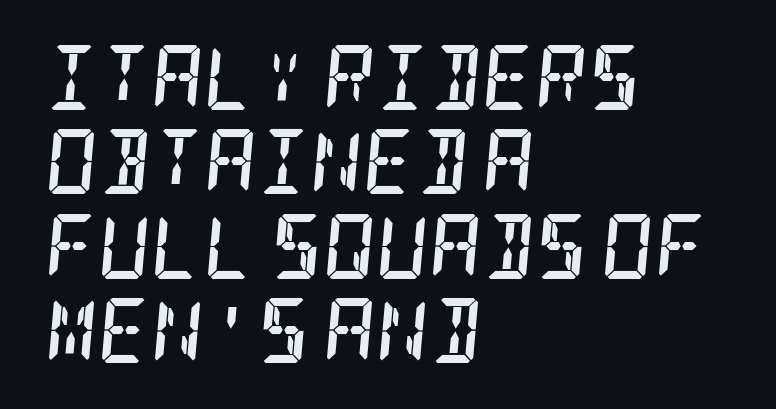
Q: Is the text bold? A: Yes.
Q: Is the text italic (slanted)? A: Yes, it leans right by about 5 degrees.
Q: Is the typeface a serif or a sans-serif typeface? A: Serif.
Q: Is the text underlined? A: No.
Q: How is the paragraph aligned? A: Left-aligned.
Q: Is the spacing between letters normal or unusually wide? A: Normal.
Q: Is the spacing between lines tight, normal or loose? A: Normal.
Q: Width (condensed, normal, or wide)? A: Condensed.
Q: Stroke contrast? A: Low.
Q: x-height? A: Large.
